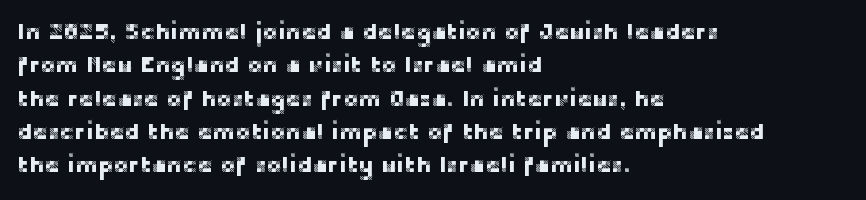
Q: Is the text italic (slanted)? A: No, it is upright.
Q: Is the text underlined? A: No.
Q: How is the paragraph aligned? A: Left-aligned.
Q: Is the spacing between letters normal or unusually wide? A: Normal.
Q: Is the spacing between lines tight, normal or loose? A: Normal.
